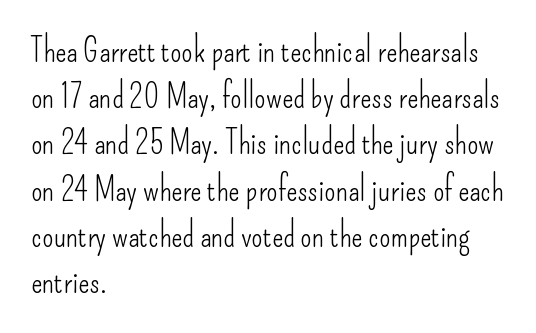
The image shows 33 px light, condensed sans-serif type, upright; set left-aligned, normal line spacing (1.4x), normal letter spacing, not underlined; low stroke contrast and a small x-height.
